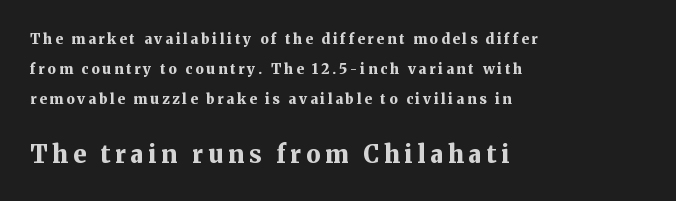
{"italic": "no", "bold": "yes", "underline": "no", "align": "left", "line_spacing": "loose", "line_spacing_ratio": 2.14, "letter_spacing": "wide", "letter_spacing_em": 0.2, "larger_block": "second", "size_ratio": 1.71, "glyph_px": 24}
